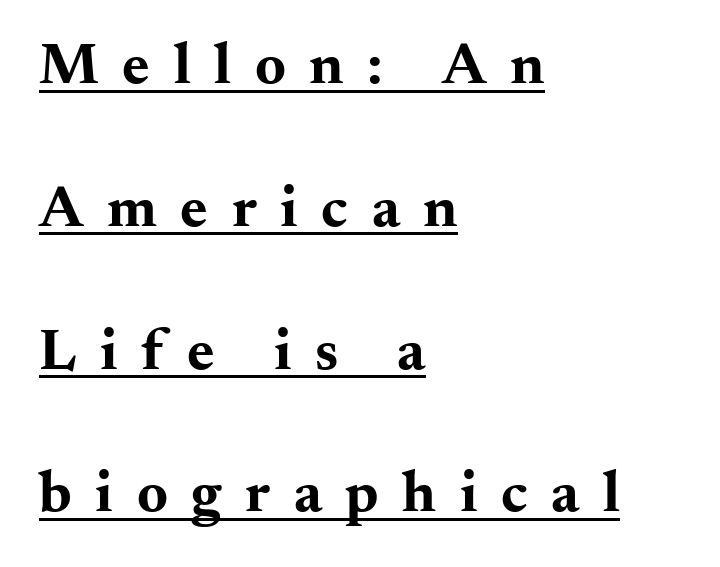
The image shows 59 px bold, wide serif type, upright; set left-aligned, loose line spacing (2.42x), unusually wide letter spacing (+0.4 em), underlined; medium stroke contrast and a small x-height.
